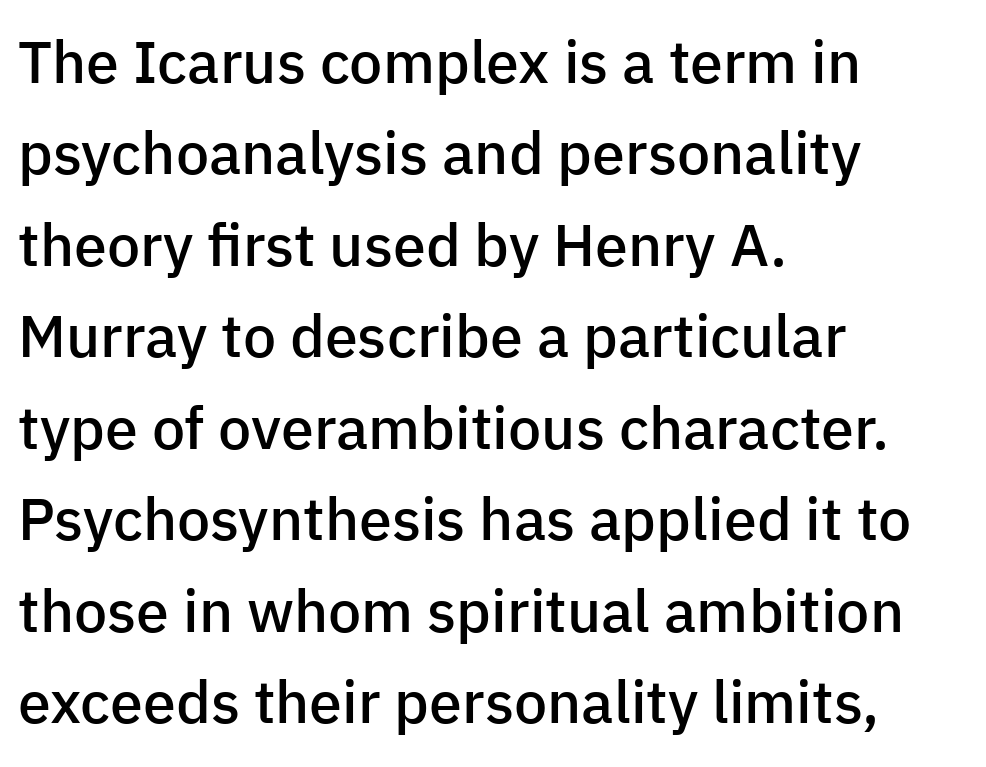
Q: Is the text bold? A: Semi-bold.
Q: Is the text italic (slanted)? A: No, it is upright.
Q: Is the typeface a serif or a sans-serif typeface? A: Sans-serif.
Q: Is the text underlined? A: No.
Q: How is the paragraph aligned? A: Left-aligned.
Q: Is the spacing between letters normal or unusually wide? A: Normal.
Q: Is the spacing between lines tight, normal or loose? A: Normal.
Q: Width (condensed, normal, or wide)? A: Normal.
Q: Stroke contrast? A: Low.
Q: x-height? A: Medium.
Q: Monospaced? A: No.
